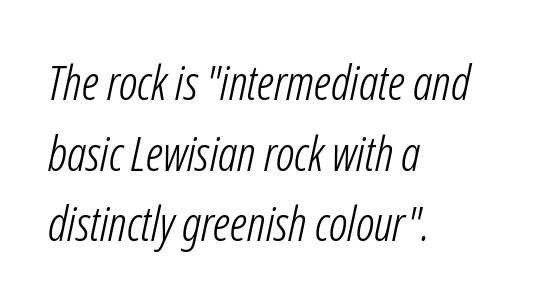
The image shows 48 px light, condensed type, italic (leaning right); set left-aligned, normal line spacing (1.47x), normal letter spacing, not underlined; low stroke contrast and a medium x-height.
